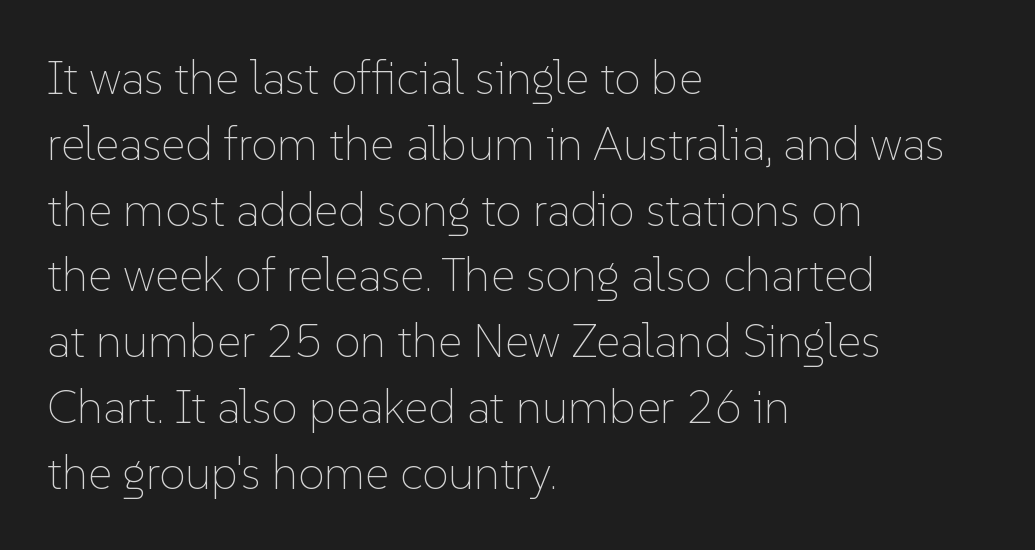
The image shows 47 px thin type, upright; set left-aligned, normal line spacing (1.4x), normal letter spacing, not underlined; low stroke contrast and a medium x-height.
